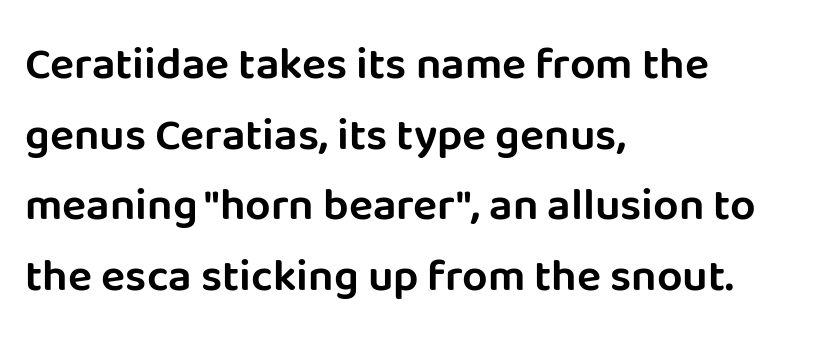
The image shows 45 px sans-serif type, upright; set left-aligned, normal line spacing (1.57x), normal letter spacing, not underlined; low stroke contrast and a large x-height.
